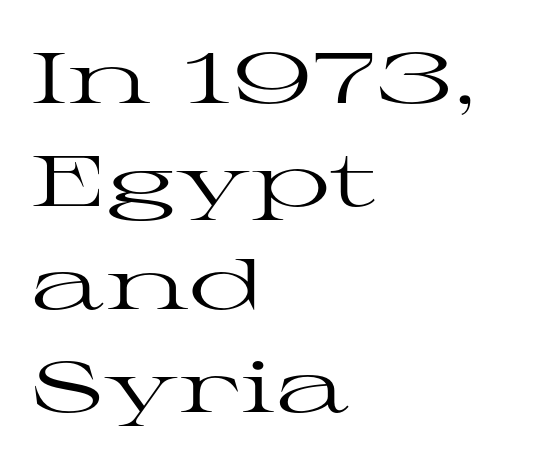
{"serif": "yes", "italic": "no", "bold": "no", "weight": "regular", "width": "wide", "stroke_contrast": "high", "x_height": "medium", "monospaced": "no", "underline": "no", "align": "left", "line_spacing": "normal", "line_spacing_ratio": 1.45, "letter_spacing": "normal", "letter_spacing_em": 0.0, "glyph_px": 71}
